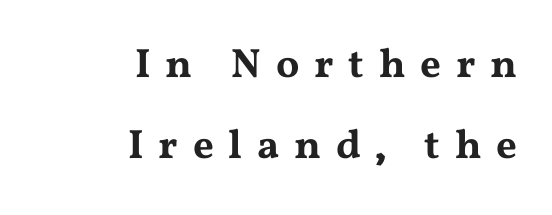
The image shows 41 px wide serif type, upright; set right-aligned, loose line spacing (1.97x), unusually wide letter spacing (+0.36 em), not underlined; medium stroke contrast and a medium x-height.
